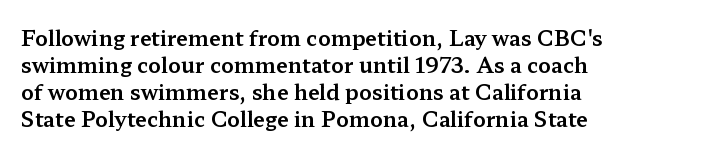
{"italic": "no", "underline": "no", "align": "left", "line_spacing": "normal", "line_spacing_ratio": 1.29, "letter_spacing": "normal", "letter_spacing_em": 0.0, "glyph_px": 21}
